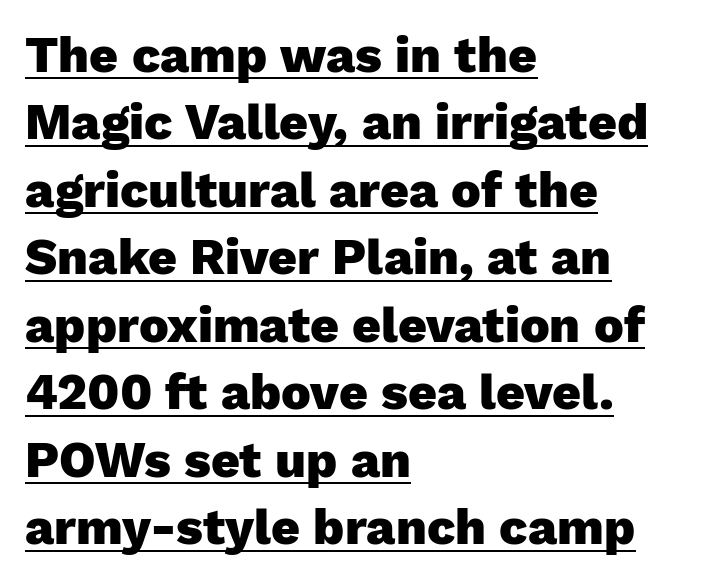
The image shows 50 px heavy sans-serif type, upright; set left-aligned, normal line spacing (1.35x), normal letter spacing, underlined; low stroke contrast and a medium x-height.
